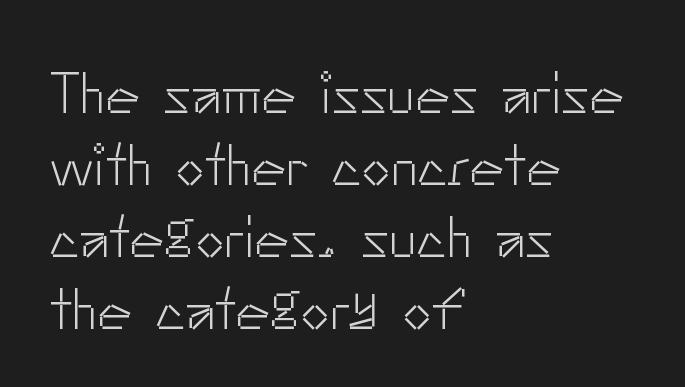
The image shows 58 px light sans-serif type, upright; set left-aligned, line spacing 1.24x, normal letter spacing, not underlined; low stroke contrast and a small x-height.
